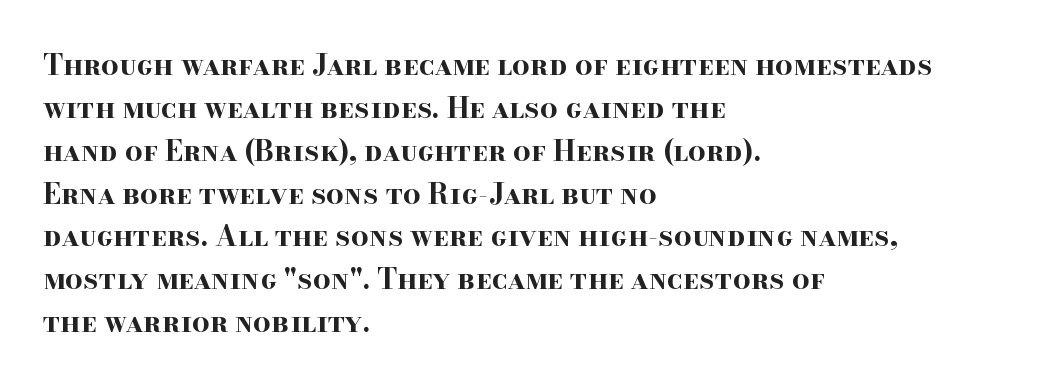
Q: Is the text bold? A: Yes.
Q: Is the text italic (slanted)? A: No, it is upright.
Q: Is the typeface a serif or a sans-serif typeface? A: Serif.
Q: Is the text underlined? A: No.
Q: How is the paragraph aligned? A: Left-aligned.
Q: Is the spacing between letters normal or unusually wide? A: Normal.
Q: Is the spacing between lines tight, normal or loose? A: Normal.
Q: Width (condensed, normal, or wide)? A: Wide.
Q: Stroke contrast? A: High.
Q: x-height? A: Small.
Q: Monospaced? A: No.
